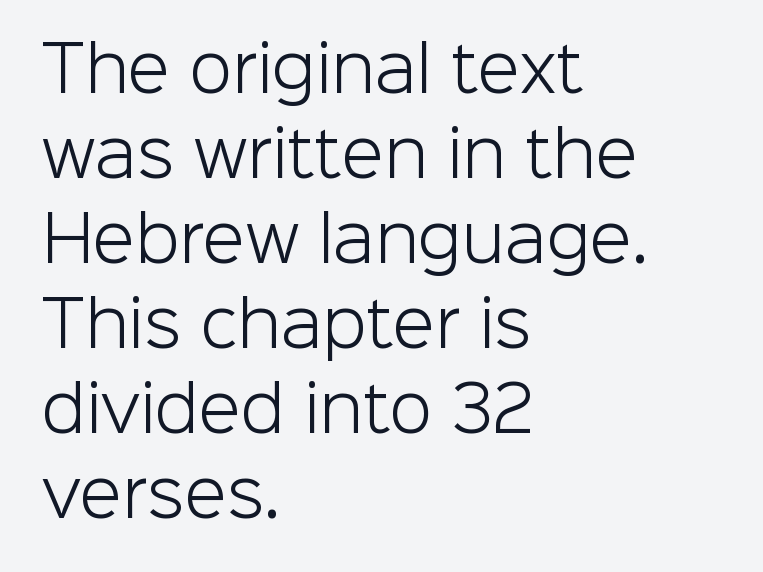
This rendering features lettering with no underline. Does the copy run flush right? No — it runs flush left. Rendered with straight, roman letterforms. Summary of weight: not heavy and not bold. The line-height multiplier appears to be the usual default.
